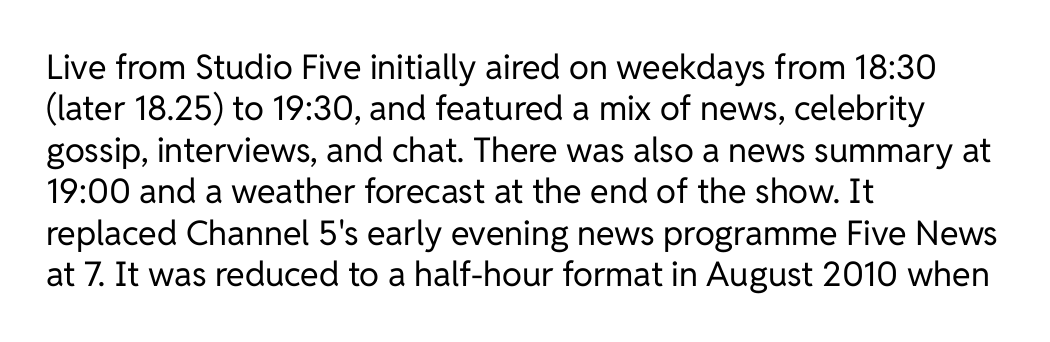
Q: Is the text bold? A: No.
Q: Is the text italic (slanted)? A: No, it is upright.
Q: Is the typeface a serif or a sans-serif typeface? A: Sans-serif.
Q: Is the text underlined? A: No.
Q: How is the paragraph aligned? A: Left-aligned.
Q: Is the spacing between letters normal or unusually wide? A: Normal.
Q: Width (condensed, normal, or wide)? A: Normal.
Q: Stroke contrast? A: Low.
Q: x-height? A: Medium.
Q: Monospaced? A: No.
